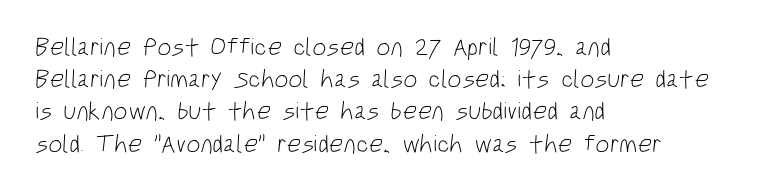
Q: Is the text bold? A: No.
Q: Is the text underlined? A: No.
Q: How is the paragraph aligned? A: Left-aligned.
Q: Is the spacing between letters normal or unusually wide? A: Normal.
Q: Is the spacing between lines tight, normal or loose? A: Normal.
